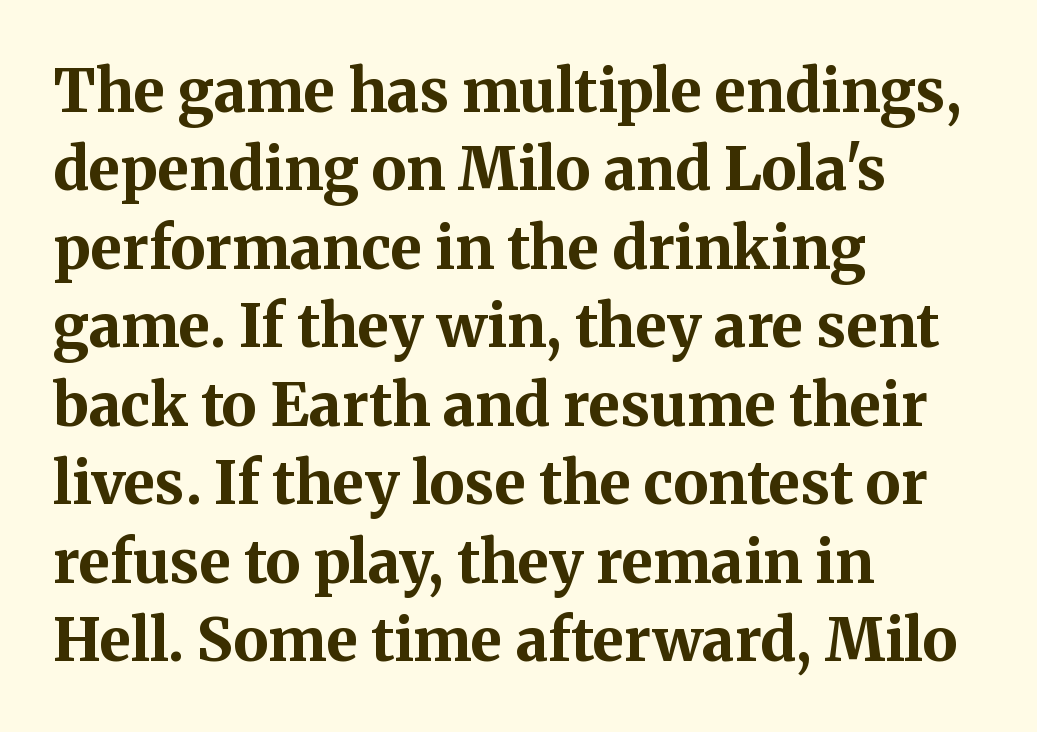
The image shows 59 px bold serif type, upright; set left-aligned, normal line spacing (1.33x), normal letter spacing, not underlined; medium stroke contrast and a medium x-height.
